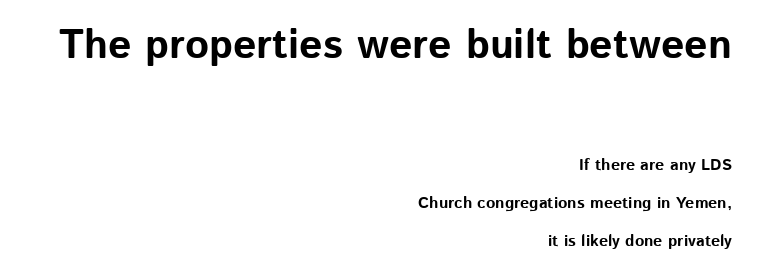
The image shows 41 px bold sans-serif type, upright; set right-aligned, loose line spacing (2.37x), normal letter spacing, not underlined; the first (top) block is 2.56x larger; low stroke contrast and a medium x-height.
